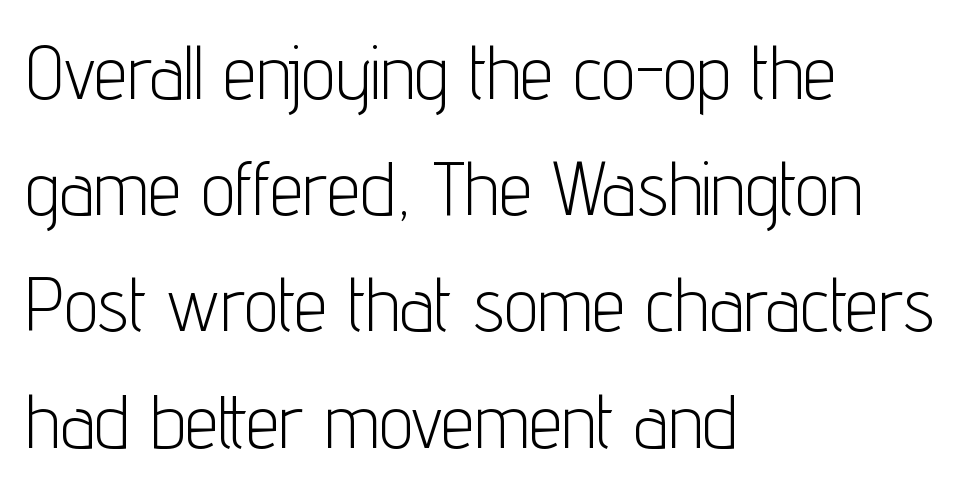
{"serif": "no", "italic": "no", "bold": "no", "weight": "light", "width": "condensed", "stroke_contrast": "low", "x_height": "medium", "monospaced": "no", "underline": "no", "align": "left", "line_spacing": "normal", "line_spacing_ratio": 1.55, "letter_spacing": "normal", "letter_spacing_em": 0.0, "glyph_px": 75}
